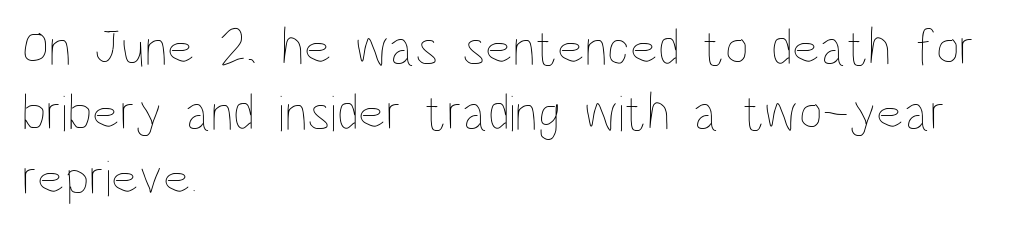
Successive baselines arrive at the customary interval. Nobody drew a line under any word here. The passage shown has conventional tracking throughout. Casual observation: everything's shoved over to the left. The font's upright variant was chosen for this text. The characters are drawn with everyday or finer stroke widths.
